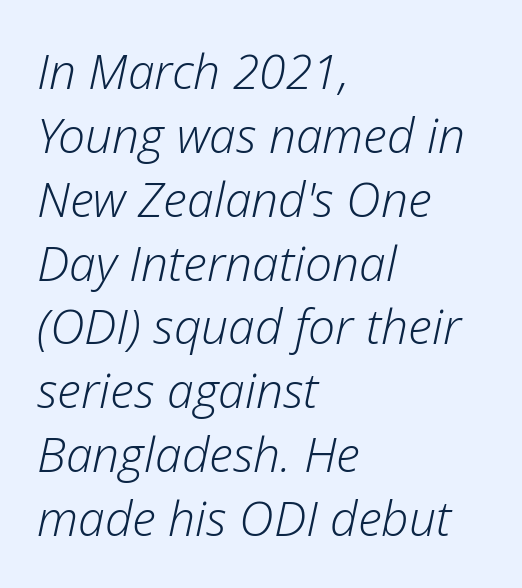
The image shows 48 px light type, italic (leaning right); set left-aligned, normal line spacing (1.33x), normal letter spacing, not underlined; low stroke contrast and a medium x-height.
